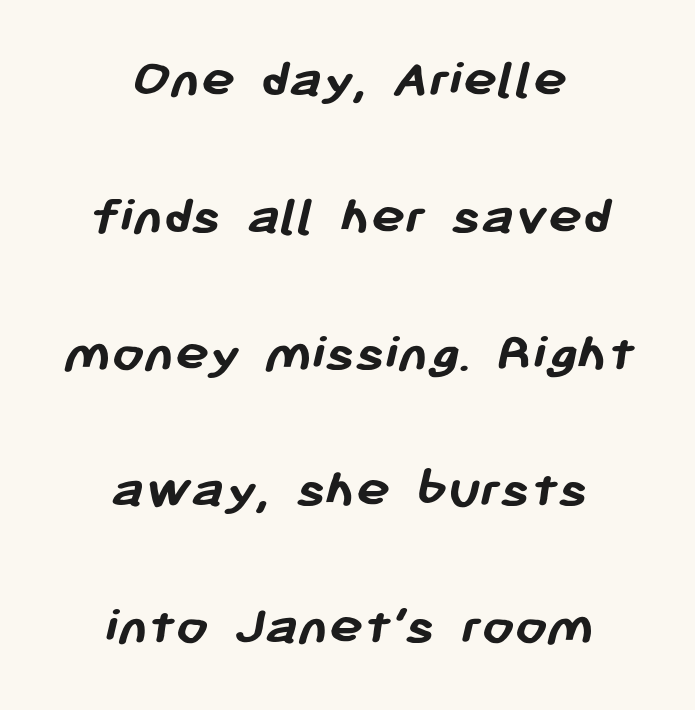
{"serif": "no", "bold": "yes", "weight": "semibold", "width": "normal", "stroke_contrast": "low", "x_height": "medium", "monospaced": "no", "underline": "no", "align": "center", "line_spacing": "loose", "line_spacing_ratio": 2.4, "letter_spacing": "normal", "letter_spacing_em": 0.0, "glyph_px": 57}
